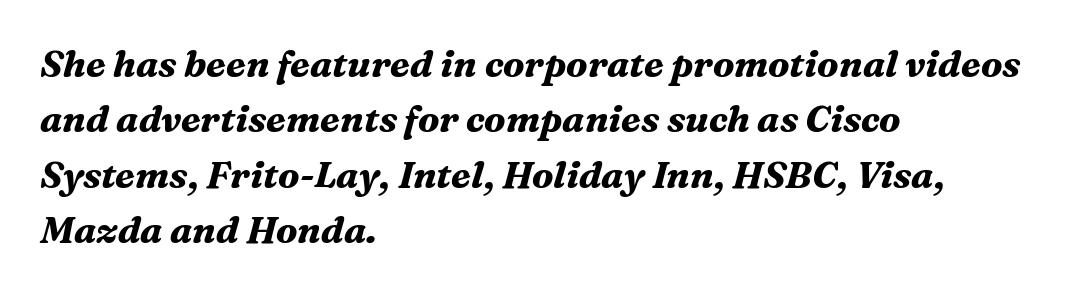
Q: Is the text bold? A: Yes.
Q: Is the text italic (slanted)? A: Yes, it leans right by about 16 degrees.
Q: Is the typeface a serif or a sans-serif typeface? A: Serif.
Q: Is the text underlined? A: No.
Q: How is the paragraph aligned? A: Left-aligned.
Q: Is the spacing between letters normal or unusually wide? A: Normal.
Q: Is the spacing between lines tight, normal or loose? A: Normal.
Q: Width (condensed, normal, or wide)? A: Normal.
Q: Stroke contrast? A: Medium.
Q: x-height? A: Medium.
Q: Monospaced? A: No.
